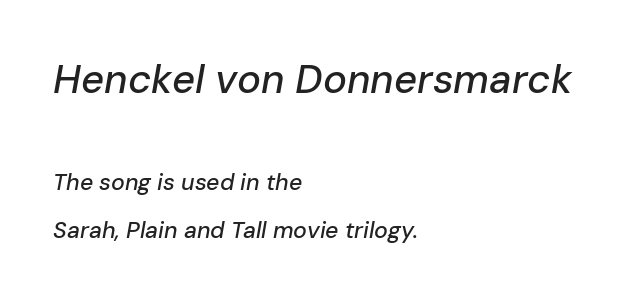
{"italic": "yes", "lean": "right", "slant_degrees": 10, "width": "normal", "stroke_contrast": "low", "x_height": "medium", "monospaced": "no", "underline": "no", "align": "left", "line_spacing": "loose", "line_spacing_ratio": 2.06, "letter_spacing": "normal", "letter_spacing_em": 0.0, "larger_block": "first", "size_ratio": 1.74, "glyph_px": 40}
